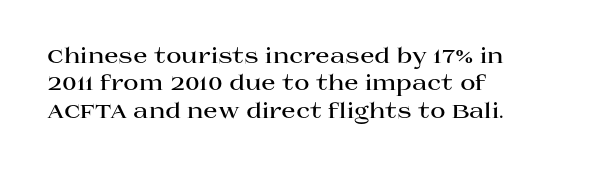
{"italic": "no", "bold": "yes", "underline": "no", "align": "left", "line_spacing": "normal", "line_spacing_ratio": 1.3, "letter_spacing": "normal", "letter_spacing_em": 0.0, "glyph_px": 21}
